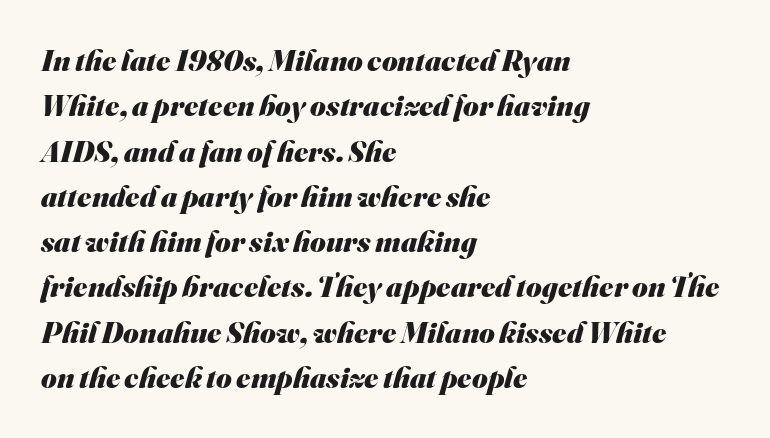
Rows of type keep a routine distance in the vertical direction. To sum up the face: it is a sans, with no serifs. The letters sit at their default tracking, neither squeezed nor spread. Strokes here are thick enough to call this a true bold. Note the varied advance widths — an 'i' is clearly narrower than an 'm'. The space directly below the letters is spotless.
